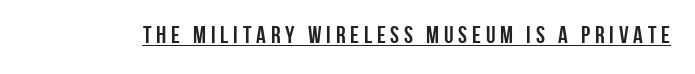
The image shows 24 px bold type, upright; set unusually wide letter spacing (+0.2 em), underlined.
